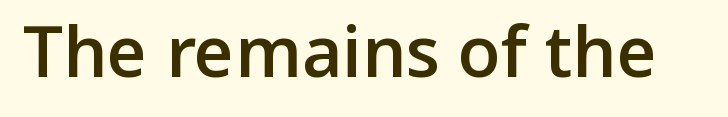
The designer went with a sans here, leaving each stem footless. The specimen reads as upright at a glance. Look at the tracking — it's just the regular setting, nothing added. You could not count columns in this text — the font is proportionally spaced.
